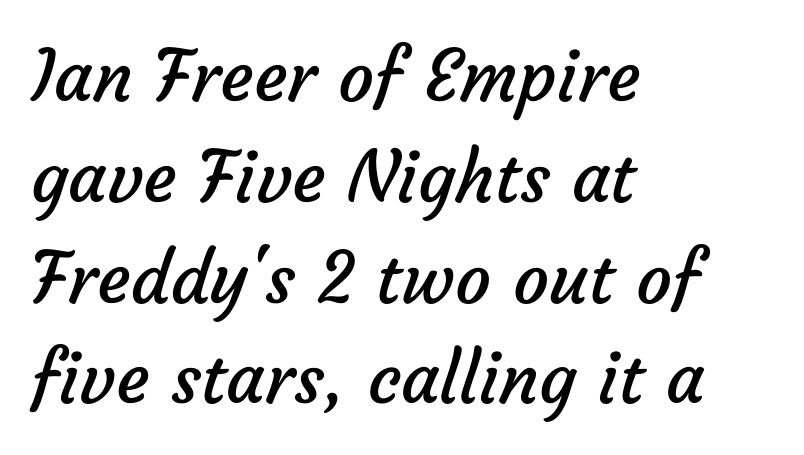
The image shows 71 px regular-weight sans-serif type; set left-aligned, normal line spacing (1.42x), normal letter spacing, not underlined; low stroke contrast and a medium x-height.
